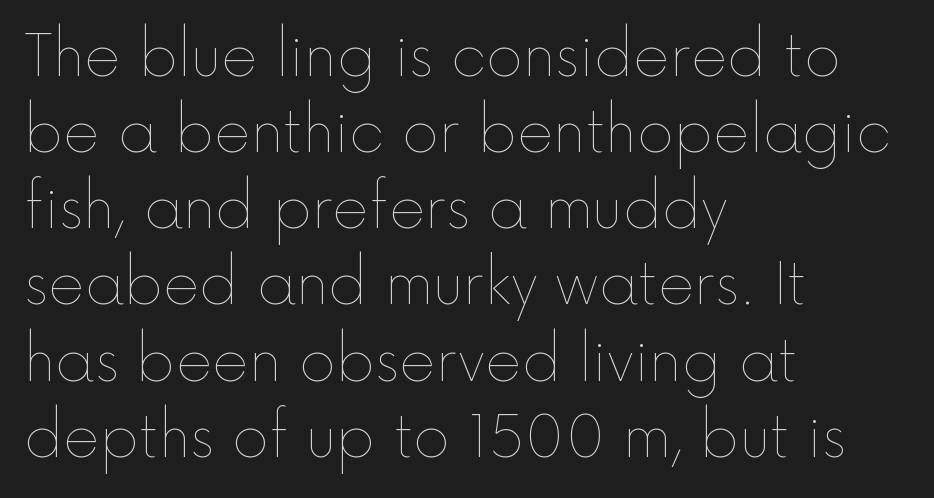
Q: Is the text bold? A: No.
Q: Is the text italic (slanted)? A: No, it is upright.
Q: Is the text underlined? A: No.
Q: How is the paragraph aligned? A: Left-aligned.
Q: Is the spacing between letters normal or unusually wide? A: Normal.
Q: Is the spacing between lines tight, normal or loose? A: Normal.
Q: Width (condensed, normal, or wide)? A: Normal.
Q: x-height? A: Medium.
Q: Monospaced? A: No.
